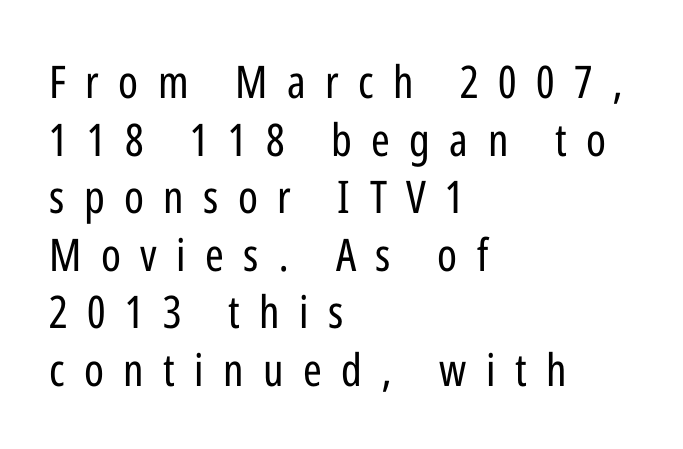
{"serif": "no", "italic": "no", "bold": "no", "weight": "regular", "width": "condensed", "stroke_contrast": "low", "x_height": "medium", "monospaced": "no", "underline": "no", "align": "left", "line_spacing": "normal", "line_spacing_ratio": 1.28, "letter_spacing": "wide", "letter_spacing_em": 0.43, "glyph_px": 45}
